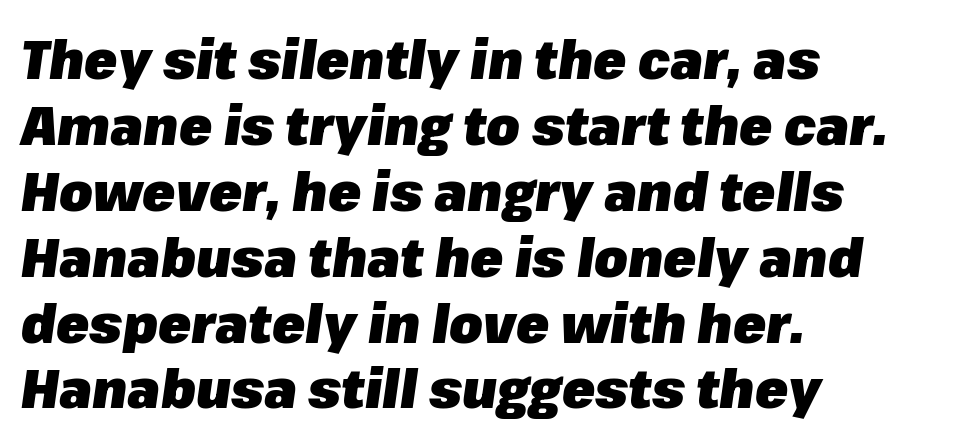
The line texture is even and compact thanks to regular tracking. Words float on clear page, feet unadorned. Look at the stroke-to-counter ratio: heavy, a bold. These lines are set flush left with a ragged right edge. You can tell it's italic because the verticals aren't actually vertical. The face used here is proportionally spaced, like ordinary book or web type.
